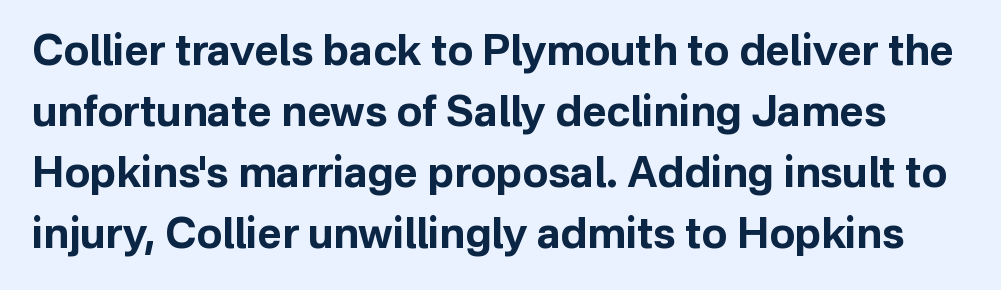
Q: Is the text bold? A: Yes.
Q: Is the text italic (slanted)? A: No, it is upright.
Q: Is the typeface a serif or a sans-serif typeface? A: Sans-serif.
Q: Is the text underlined? A: No.
Q: Is the spacing between letters normal or unusually wide? A: Normal.
Q: Is the spacing between lines tight, normal or loose? A: Normal.
Q: Width (condensed, normal, or wide)? A: Normal.
Q: Stroke contrast? A: Low.
Q: x-height? A: Medium.
Q: Monospaced? A: No.
